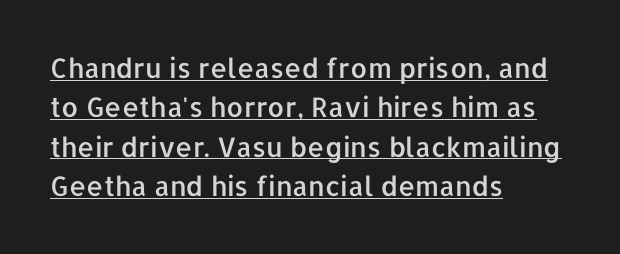
{"italic": "no", "underline": "yes", "align": "left", "line_spacing": "normal", "line_spacing_ratio": 1.46, "letter_spacing": "normal", "letter_spacing_em": 0.0, "glyph_px": 27}
